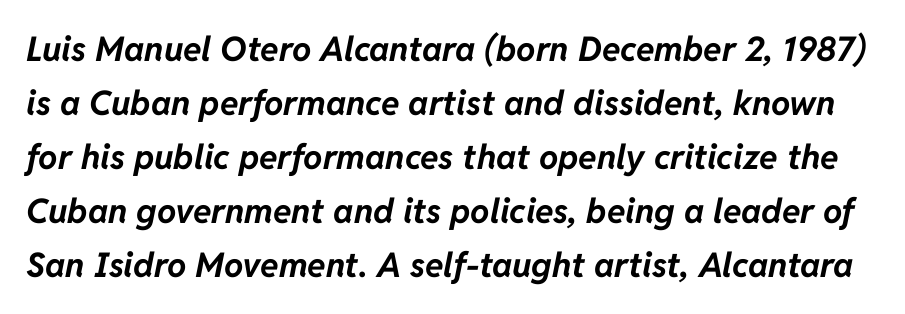
{"italic": "yes", "lean": "right", "slant_degrees": 11, "bold": "yes", "weight": "bold", "width": "normal", "stroke_contrast": "low", "x_height": "medium", "monospaced": "no", "underline": "no", "line_spacing": "normal", "line_spacing_ratio": 1.59, "letter_spacing": "normal", "letter_spacing_em": 0.0, "glyph_px": 34}
